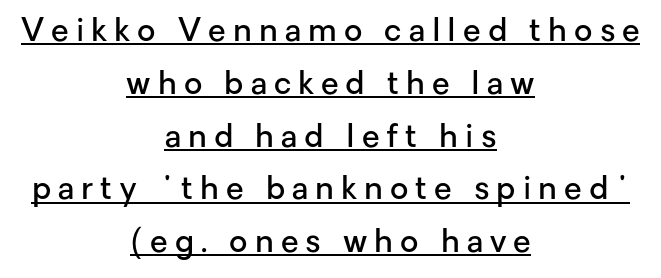
The image shows 32 px semibold sans-serif type, upright; set centered, normal line spacing (1.65x), unusually wide letter spacing (+0.22 em), underlined; low stroke contrast and a medium x-height.
